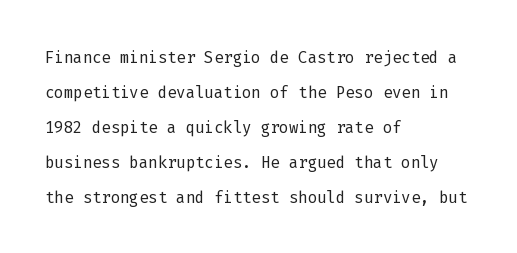
Q: Is the text bold? A: No.
Q: Is the text italic (slanted)? A: No, it is upright.
Q: Is the text underlined? A: No.
Q: How is the paragraph aligned? A: Left-aligned.
Q: Is the spacing between letters normal or unusually wide? A: Normal.
Q: Is the spacing between lines tight, normal or loose? A: Normal.
